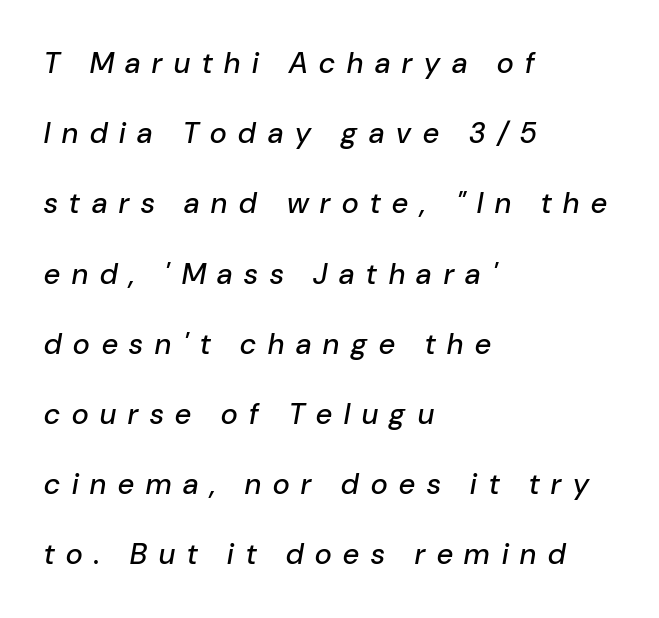
The image shows 29 px text type, italic (leaning right); set left-aligned, loose line spacing (2.42x), unusually wide letter spacing (+0.41 em), not underlined; low stroke contrast and a medium x-height.
